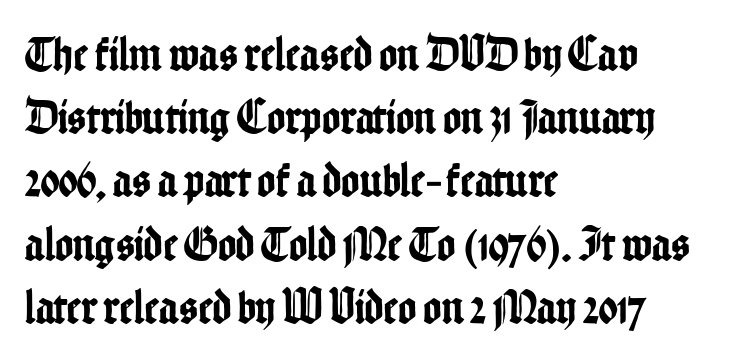
The image shows 49 px condensed sans-serif type, upright; set left-aligned, normal line spacing (1.29x), normal letter spacing, not underlined; low stroke contrast and a medium x-height.
